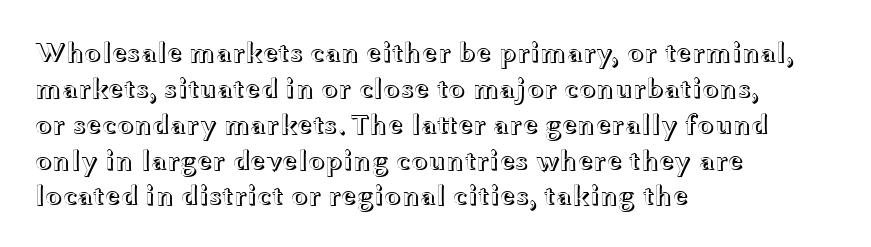
This sample uses plain, unmodified letter spacing. The designer left line spacing at the default. The letters advance in unequal steps, a hallmark of proportional type. Underline: absent. This rendering uses left alignment, leaving the right contour irregular.
